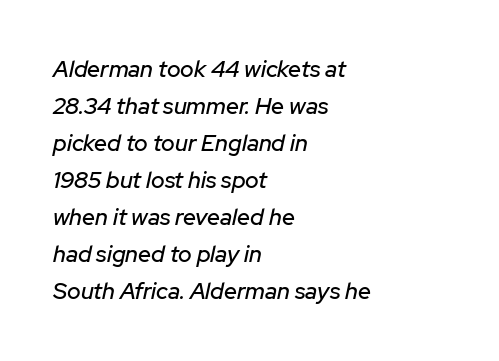
The space between consecutive lines is moderate. Inter-character spacing is left at the font's built-in metrics. The font's italic variant was chosen for this text. The space directly below the letters is spotless. This rendering uses left alignment, leaving the right contour irregular.
